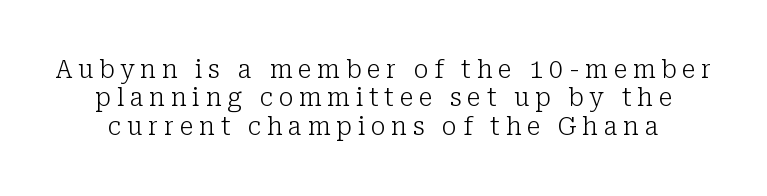
Q: Is the text bold? A: No.
Q: Is the text italic (slanted)? A: No, it is upright.
Q: Is the text underlined? A: No.
Q: Is the spacing between letters normal or unusually wide? A: Unusually wide.
Q: Is the spacing between lines tight, normal or loose? A: Tight.
